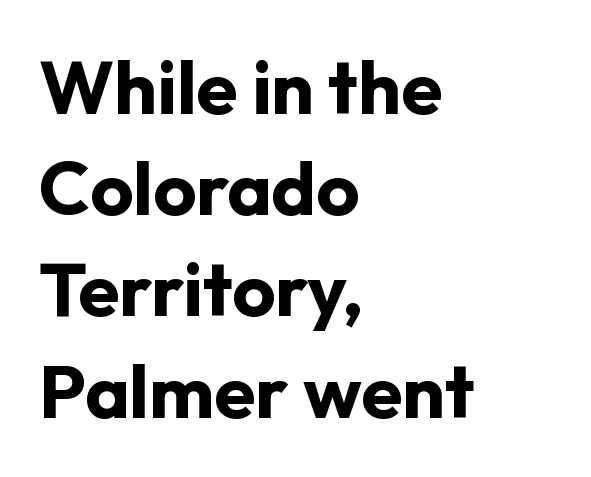
Q: Is the text bold? A: Yes.
Q: Is the text italic (slanted)? A: No, it is upright.
Q: Is the typeface a serif or a sans-serif typeface? A: Sans-serif.
Q: Is the text underlined? A: No.
Q: How is the paragraph aligned? A: Left-aligned.
Q: Is the spacing between letters normal or unusually wide? A: Normal.
Q: Is the spacing between lines tight, normal or loose? A: Normal.
Q: Width (condensed, normal, or wide)? A: Normal.
Q: Stroke contrast? A: Low.
Q: x-height? A: Medium.
Q: Monospaced? A: No.
